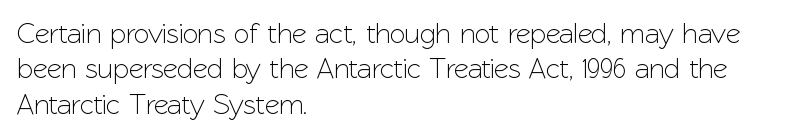
Q: Is the text italic (slanted)? A: No, it is upright.
Q: Is the typeface a serif or a sans-serif typeface? A: Sans-serif.
Q: Is the text underlined? A: No.
Q: How is the paragraph aligned? A: Left-aligned.
Q: Is the spacing between letters normal or unusually wide? A: Normal.
Q: Width (condensed, normal, or wide)? A: Normal.
Q: Stroke contrast? A: Low.
Q: x-height? A: Medium.
Q: Monospaced? A: No.
